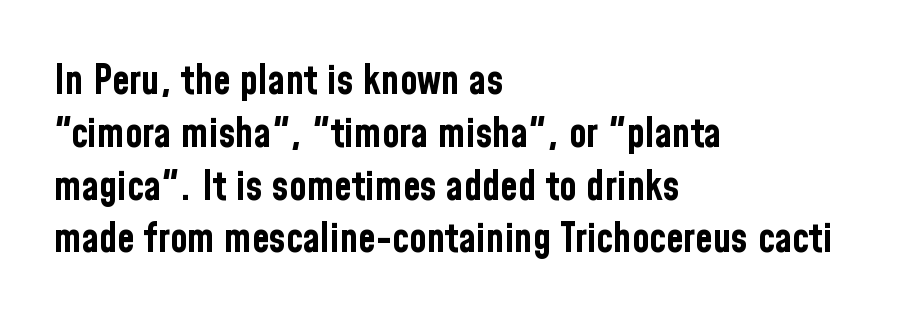
Q: Is the text bold? A: Yes.
Q: Is the text italic (slanted)? A: No, it is upright.
Q: Is the typeface a serif or a sans-serif typeface? A: Sans-serif.
Q: Is the text underlined? A: No.
Q: How is the paragraph aligned? A: Left-aligned.
Q: Is the spacing between letters normal or unusually wide? A: Normal.
Q: Is the spacing between lines tight, normal or loose? A: Normal.
Q: Width (condensed, normal, or wide)? A: Condensed.
Q: Stroke contrast? A: Low.
Q: x-height? A: Medium.
Q: Monospaced? A: No.
